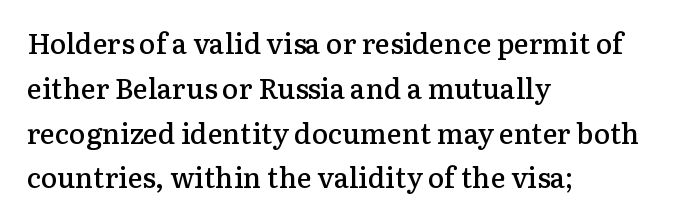
Q: Is the text bold? A: Semi-bold.
Q: Is the text italic (slanted)? A: No, it is upright.
Q: Is the typeface a serif or a sans-serif typeface? A: Serif.
Q: Is the text underlined? A: No.
Q: How is the paragraph aligned? A: Left-aligned.
Q: Is the spacing between letters normal or unusually wide? A: Normal.
Q: Is the spacing between lines tight, normal or loose? A: Normal.
Q: Width (condensed, normal, or wide)? A: Normal.
Q: Stroke contrast? A: Low.
Q: x-height? A: Medium.
Q: Monospaced? A: No.
